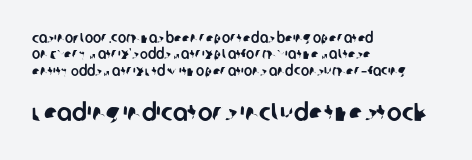
{"underline": "no", "align": "left", "line_spacing_ratio": 1.17, "letter_spacing": "normal", "letter_spacing_em": 0.0, "larger_block": "second", "size_ratio": 1.79, "glyph_px": 25}
